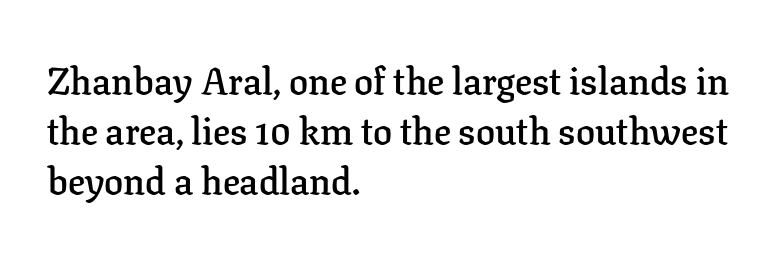
Q: Is the text bold? A: Semi-bold.
Q: Is the text italic (slanted)? A: No, it is upright.
Q: Is the typeface a serif or a sans-serif typeface? A: Serif.
Q: Is the text underlined? A: No.
Q: How is the paragraph aligned? A: Left-aligned.
Q: Is the spacing between letters normal or unusually wide? A: Normal.
Q: Is the spacing between lines tight, normal or loose? A: Normal.
Q: Width (condensed, normal, or wide)? A: Normal.
Q: Stroke contrast? A: Low.
Q: x-height? A: Medium.
Q: Monospaced? A: No.
